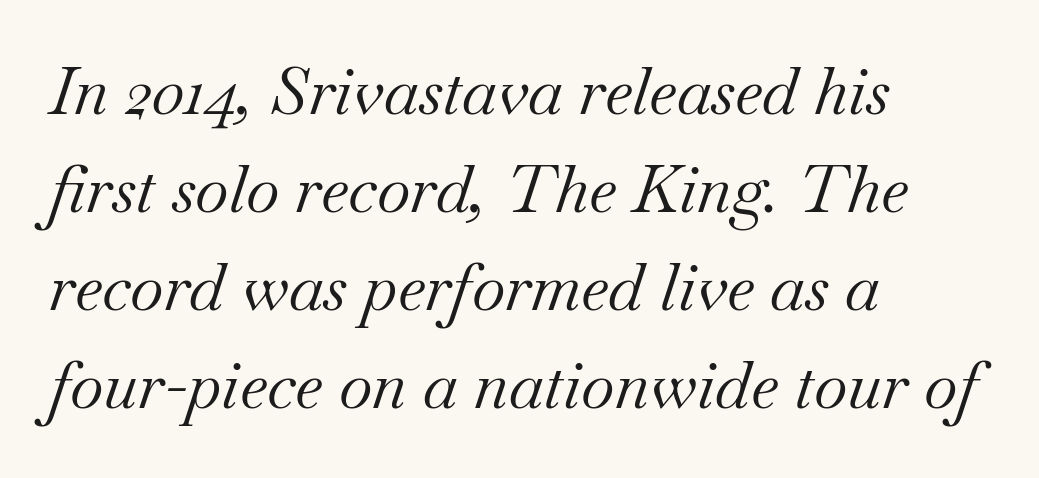
{"serif": "yes", "italic": "yes", "lean": "right", "slant_degrees": 18, "bold": "no", "weight": "regular", "width": "normal", "stroke_contrast": "medium", "x_height": "small", "monospaced": "no", "underline": "no", "align": "left", "line_spacing": "normal", "line_spacing_ratio": 1.51, "letter_spacing": "normal", "letter_spacing_em": 0.0, "glyph_px": 65}
